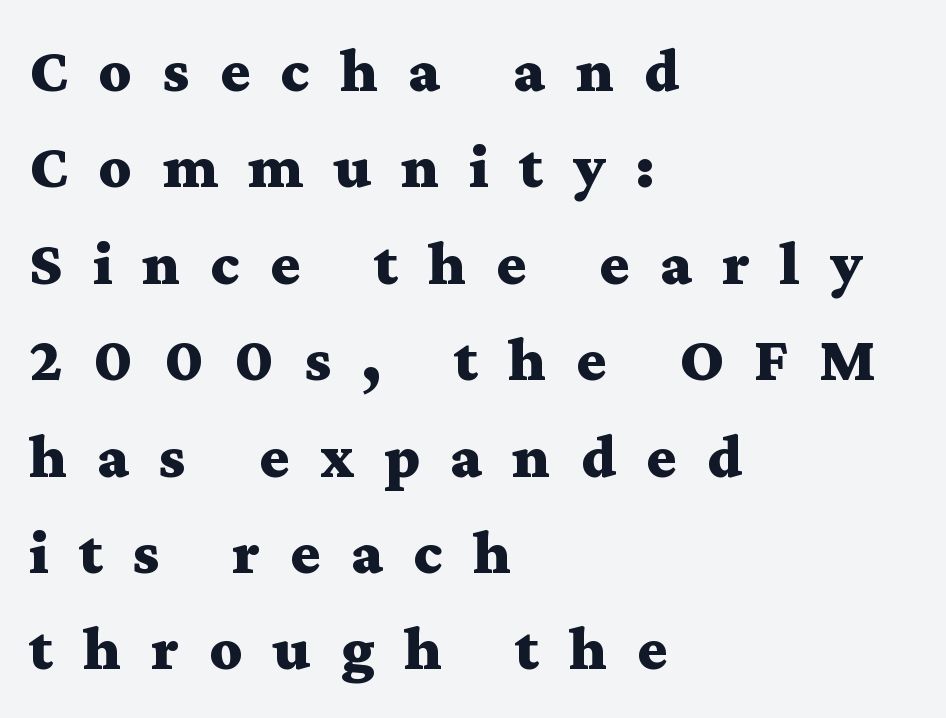
The image shows 63 px bold, wide serif type, upright; set left-aligned, normal line spacing (1.53x), unusually wide letter spacing (+0.48 em), not underlined; medium stroke contrast and a medium x-height.
